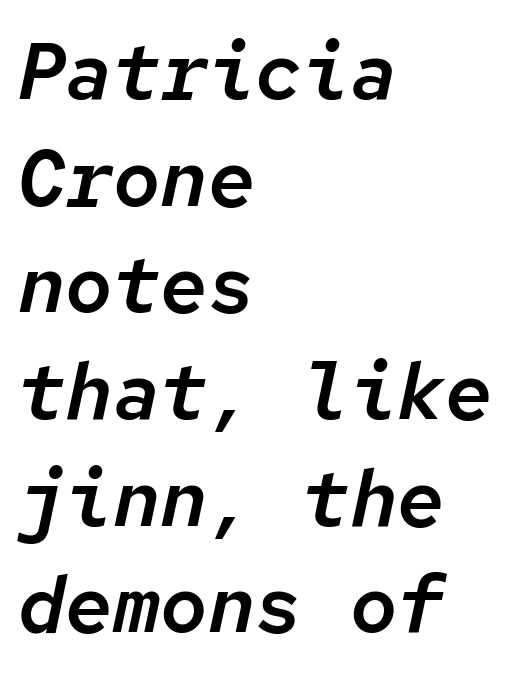
{"italic": "yes", "lean": "right", "slant_degrees": 12, "width": "normal", "stroke_contrast": "low", "x_height": "medium", "monospaced": "yes", "underline": "no", "align": "left", "line_spacing": "normal", "line_spacing_ratio": 1.35, "letter_spacing": "normal", "letter_spacing_em": 0.0, "glyph_px": 79}
